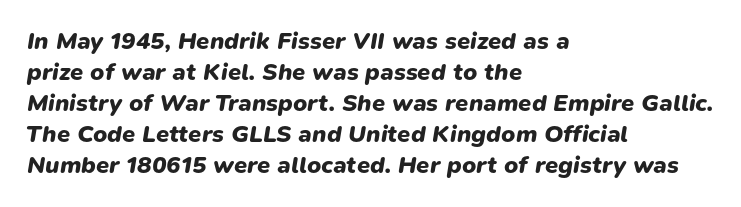
Q: Is the text bold? A: Yes.
Q: Is the text italic (slanted)? A: Yes, it leans right by about 9 degrees.
Q: Is the text underlined? A: No.
Q: How is the paragraph aligned? A: Left-aligned.
Q: Is the spacing between letters normal or unusually wide? A: Normal.
Q: Is the spacing between lines tight, normal or loose? A: Normal.
